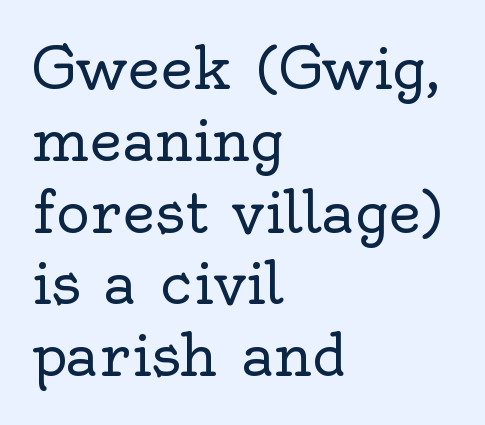
Does the leading feel generous? No, just average. A typesetter would call this proportional, since set widths differ per character. Between one letter and the next there's only the usual sliver of space. The glyphs in this specimen are seriffed.
